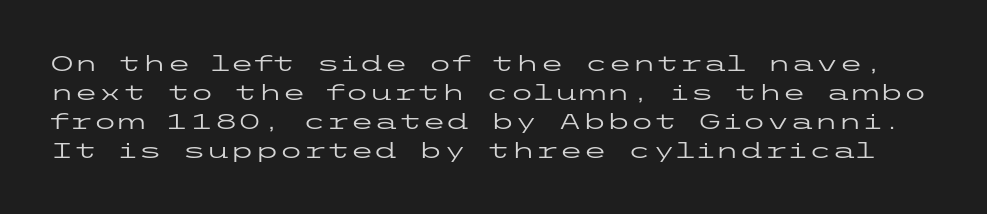
It's the straight-up-and-down kind of type. Only glyphs here, with clear space below each row. What stands out about the letter spacing? Nothing — it is the standard amount. Stem width sits at or under what a default text font uses.
